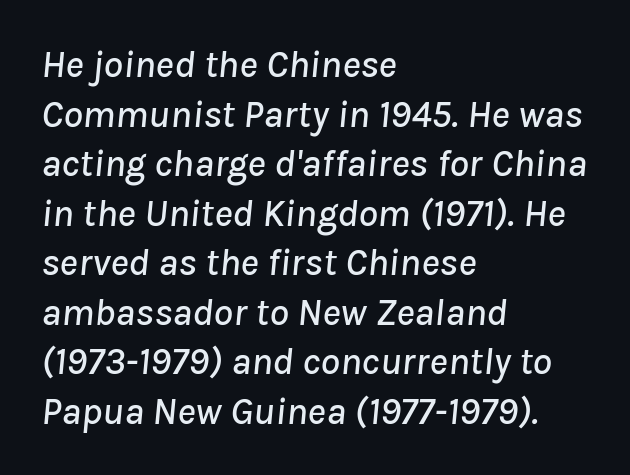
Check under the words: just untouched page. Horizontal alignment here is leftward, the default for most running prose. Inter-character spacing is left at the font's built-in metrics. This sample has the flowing, uneven cadence of proportional lettering. If you drew a line through each stem, it would be angled. How would I describe the line gaps? Plain and ordinary.
